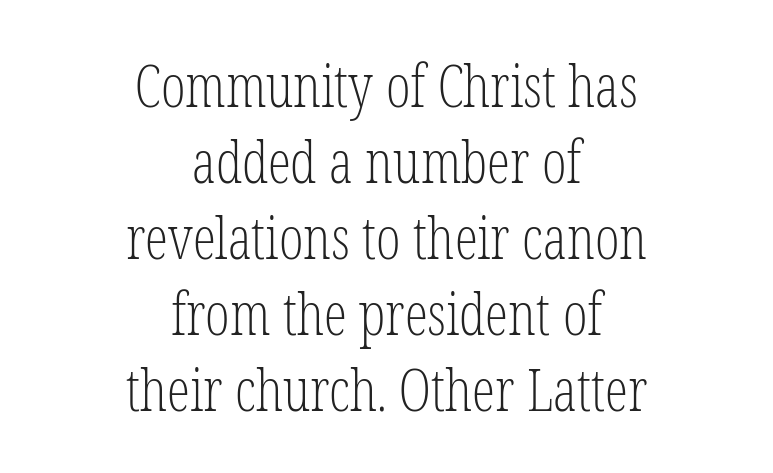
A student would call this center alignment; a typographer would say set centered. The type is set solid horizontally, with unmodified tracking. Do the characters align in a grid? No, the font is proportional. A roman cut, with each character standing at attention.
